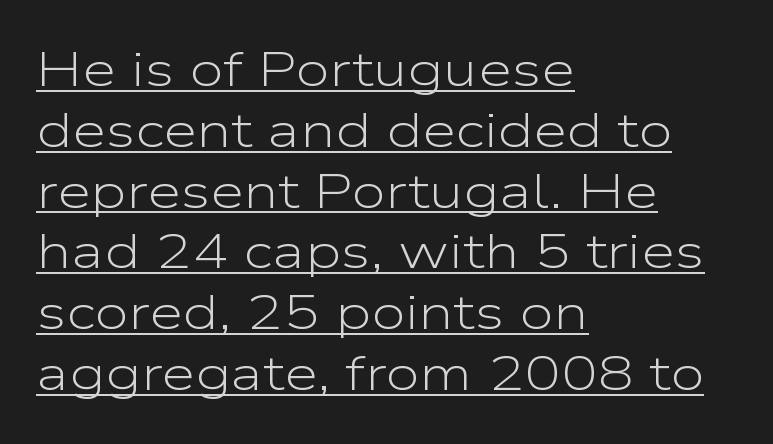
A quiet, ordinary-to-light weight characterises the typeface. What kind of face is this? One without serifs — a sans. The axis of the letterforms is exactly vertical. Proportional: the letters do not fall into vertical columns. This sample carries an underscore along the baseline area. The ragged edge is on the right, which tells us the setting is flush left.
